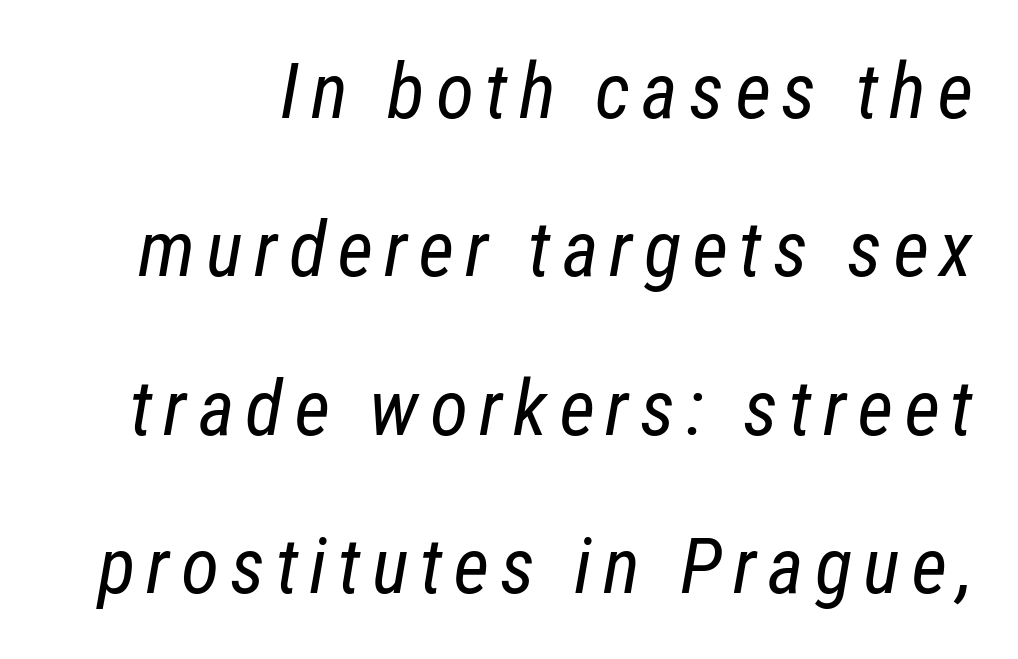
Q: Is the text bold? A: No.
Q: Is the text italic (slanted)? A: Yes, it leans right by about 12 degrees.
Q: Is the text underlined? A: No.
Q: Is the spacing between lines tight, normal or loose? A: Loose.
Q: Width (condensed, normal, or wide)? A: Condensed.
Q: Stroke contrast? A: Low.
Q: x-height? A: Medium.
Q: Monospaced? A: No.
